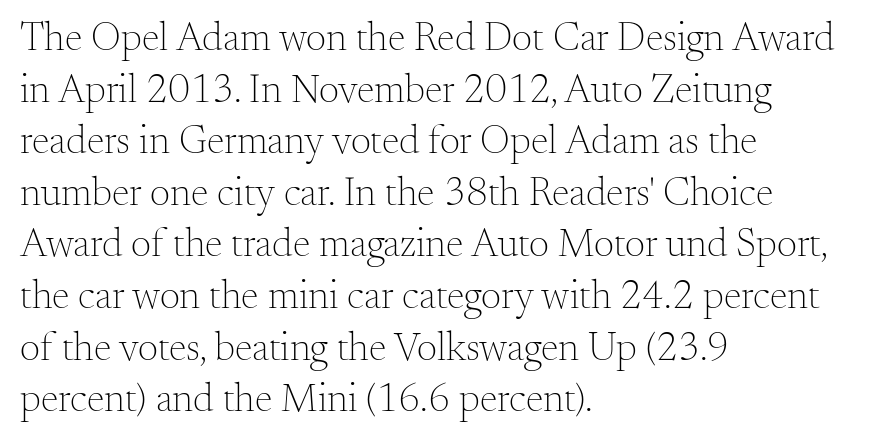
Interline gaps are of average width in this sample. Bold? No — there's no thickening of the strokes. No word sits above an underline. The axis of the letterforms is exactly vertical. You could call the tracking neutral — neither tight nor loose.
